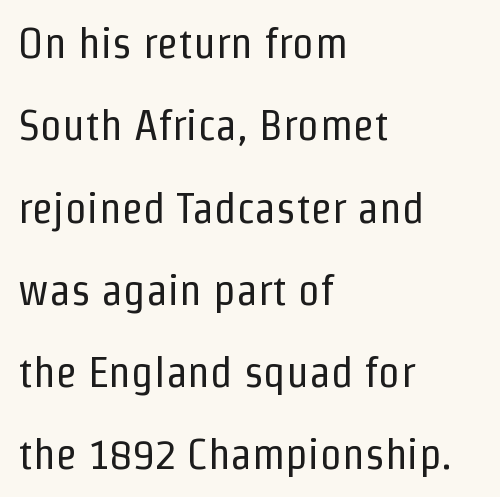
{"serif": "no", "italic": "no", "bold": "no", "weight": "regular", "width": "condensed", "stroke_contrast": "low", "x_height": "medium", "monospaced": "no", "underline": "no", "align": "left", "line_spacing_ratio": 1.87, "letter_spacing": "normal", "letter_spacing_em": 0.0, "glyph_px": 44}
